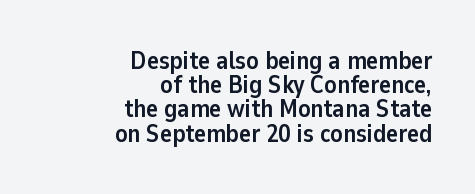
Q: Is the text bold? A: Yes.
Q: Is the text italic (slanted)? A: No, it is upright.
Q: Is the text underlined? A: No.
Q: How is the paragraph aligned? A: Right-aligned.
Q: Is the spacing between letters normal or unusually wide? A: Normal.
Q: Is the spacing between lines tight, normal or loose? A: Tight.
